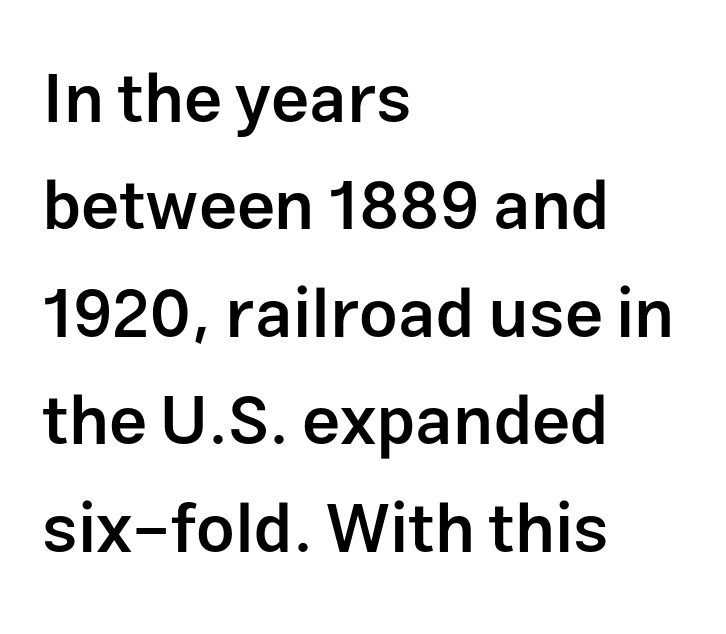
{"serif": "no", "italic": "no", "bold": "semi", "weight": "semibold", "width": "normal", "stroke_contrast": "low", "x_height": "medium", "monospaced": "no", "underline": "no", "align": "left", "line_spacing": "normal", "line_spacing_ratio": 1.58, "letter_spacing": "normal", "letter_spacing_em": 0.0, "glyph_px": 68}
